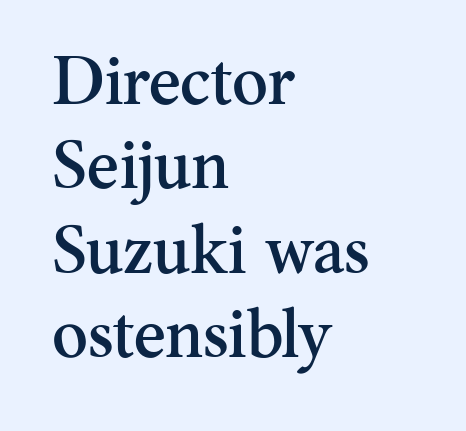
Q: Is the text italic (slanted)? A: No, it is upright.
Q: Is the typeface a serif or a sans-serif typeface? A: Serif.
Q: Is the text underlined? A: No.
Q: How is the paragraph aligned? A: Left-aligned.
Q: Is the spacing between letters normal or unusually wide? A: Normal.
Q: Width (condensed, normal, or wide)? A: Normal.
Q: Stroke contrast? A: Medium.
Q: x-height? A: Small.
Q: Monospaced? A: No.
